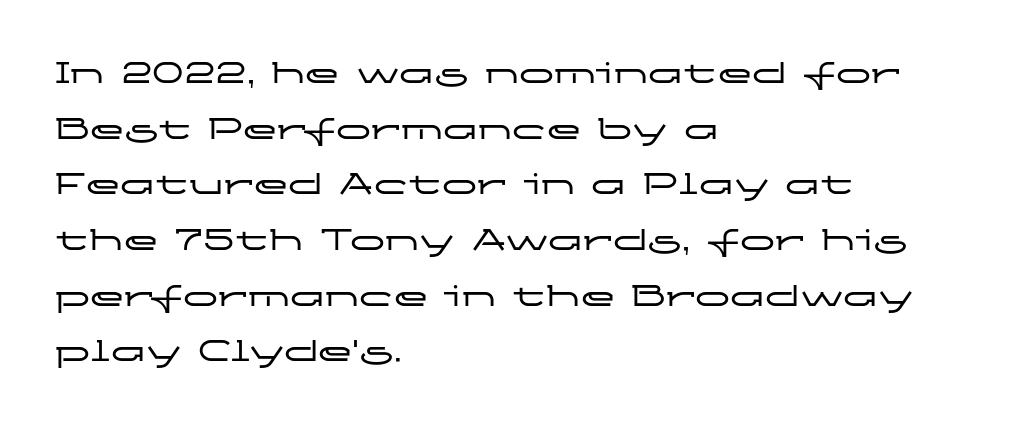
The string is rendered with underlining switched off. The lines sit at an ordinary, default distance from one another. The face used here is proportionally spaced, like ordinary book or web type. Ordinary non-slanted type is in use.
